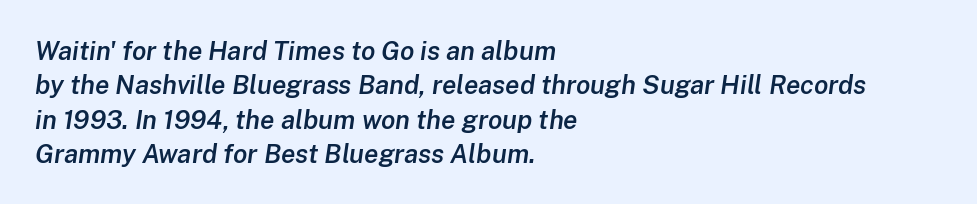
{"italic": "yes", "lean": "right", "slant_degrees": 8, "bold": "semi", "underline": "no", "align": "left", "line_spacing": "normal", "line_spacing_ratio": 1.32, "letter_spacing": "normal", "letter_spacing_em": 0.0, "glyph_px": 26}
